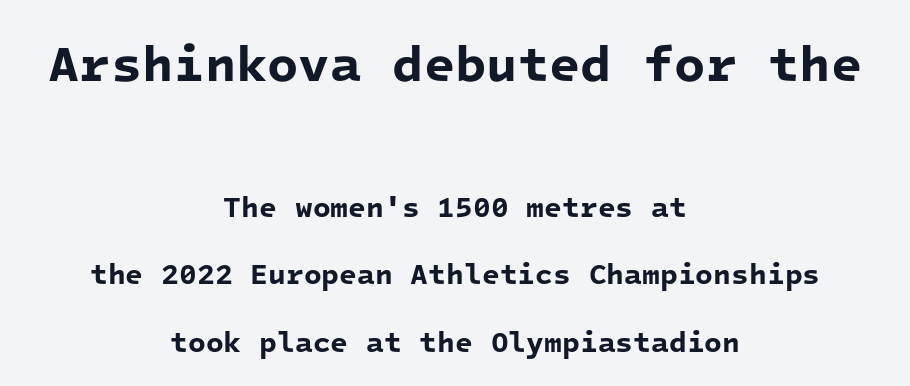
{"serif": "no", "bold": "yes", "weight": "bold", "width": "normal", "stroke_contrast": "low", "x_height": "medium", "monospaced": "yes", "underline": "no", "align": "center", "line_spacing": "loose", "line_spacing_ratio": 2.33, "letter_spacing": "normal", "letter_spacing_em": 0.0, "larger_block": "first", "size_ratio": 1.76, "glyph_px": 51}
